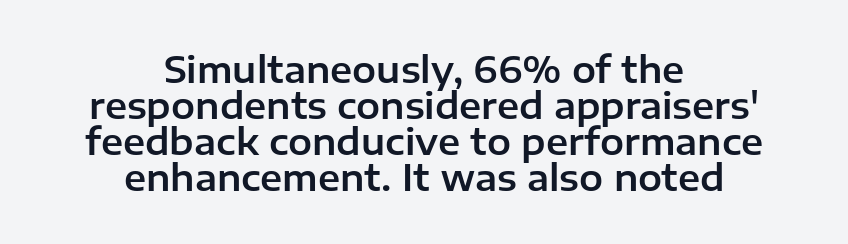
Q: Is the text italic (slanted)? A: No, it is upright.
Q: Is the typeface a serif or a sans-serif typeface? A: Sans-serif.
Q: Is the text underlined? A: No.
Q: How is the paragraph aligned? A: Centered.
Q: Is the spacing between letters normal or unusually wide? A: Normal.
Q: Is the spacing between lines tight, normal or loose? A: Tight.
Q: Width (condensed, normal, or wide)? A: Normal.
Q: Stroke contrast? A: Low.
Q: x-height? A: Medium.
Q: Monospaced? A: No.
